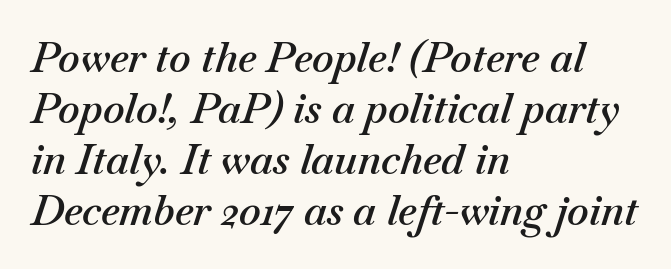
{"italic": "yes", "lean": "right", "slant_degrees": 18, "bold": "semi", "weight": "semibold", "width": "normal", "stroke_contrast": "medium", "x_height": "small", "monospaced": "no", "underline": "no", "align": "left", "line_spacing_ratio": 1.24, "letter_spacing": "normal", "letter_spacing_em": 0.0, "glyph_px": 41}
